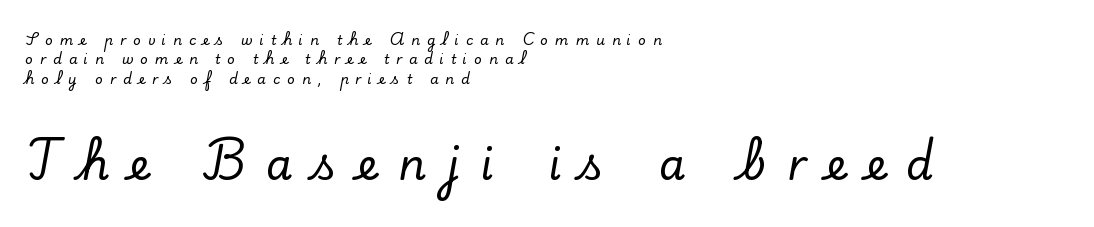
In terms of letterform style, serifs are clearly present. Do the characters align in a grid? No, the font is proportional. Does extra space separate the letters? Yes, quite a lot of it.
